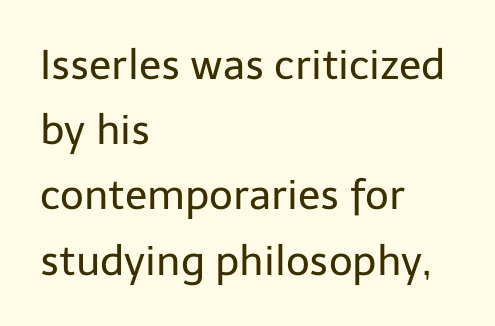
This sample uses an upright cut, with every glyph sitting square on the baseline. This sample uses plain, unmodified letter spacing. Each letter keeps its own natural width here, so spacing adapts to shape. The face used here is a sans, in the tradition of grotesques and geometrics.
